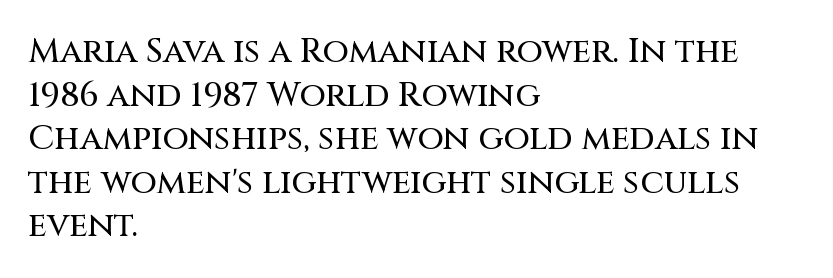
Q: Is the text italic (slanted)? A: No, it is upright.
Q: Is the typeface a serif or a sans-serif typeface? A: Sans-serif.
Q: Is the text underlined? A: No.
Q: How is the paragraph aligned? A: Left-aligned.
Q: Is the spacing between letters normal or unusually wide? A: Normal.
Q: Is the spacing between lines tight, normal or loose? A: Normal.
Q: Width (condensed, normal, or wide)? A: Normal.
Q: Stroke contrast? A: Medium.
Q: x-height? A: Large.
Q: Monospaced? A: No.
